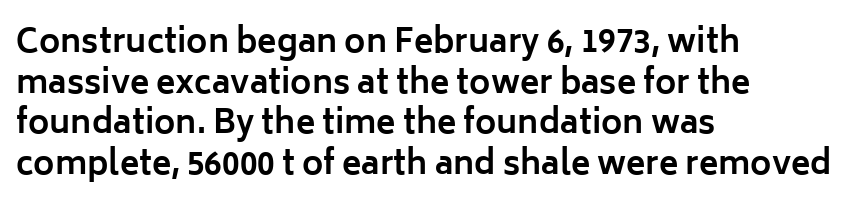
Q: Is the text bold? A: Yes.
Q: Is the text italic (slanted)? A: No, it is upright.
Q: Is the typeface a serif or a sans-serif typeface? A: Sans-serif.
Q: Is the text underlined? A: No.
Q: How is the paragraph aligned? A: Left-aligned.
Q: Is the spacing between letters normal or unusually wide? A: Normal.
Q: Is the spacing between lines tight, normal or loose? A: Normal.
Q: Width (condensed, normal, or wide)? A: Normal.
Q: Stroke contrast? A: Low.
Q: x-height? A: Medium.
Q: Monospaced? A: No.
